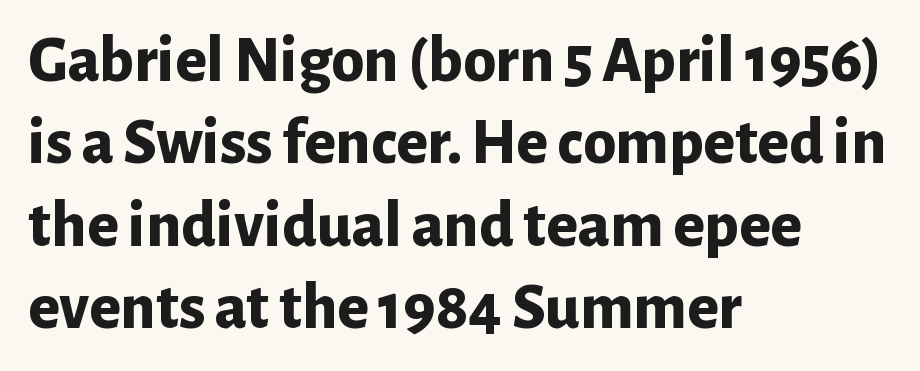
The image shows 66 px bold sans-serif type, upright; set left-aligned, normal line spacing (1.25x), normal letter spacing, not underlined; low stroke contrast and a medium x-height.
